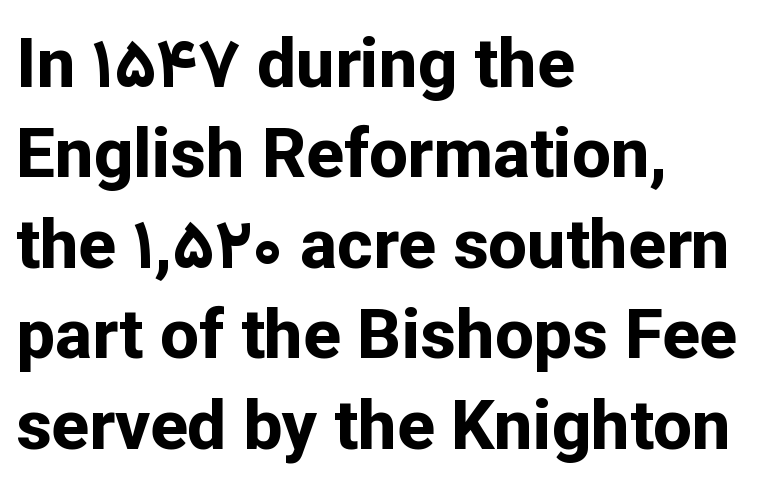
The image shows 69 px bold sans-serif type, upright; set left-aligned, normal line spacing (1.31x), normal letter spacing, not underlined; low stroke contrast and a medium x-height.
